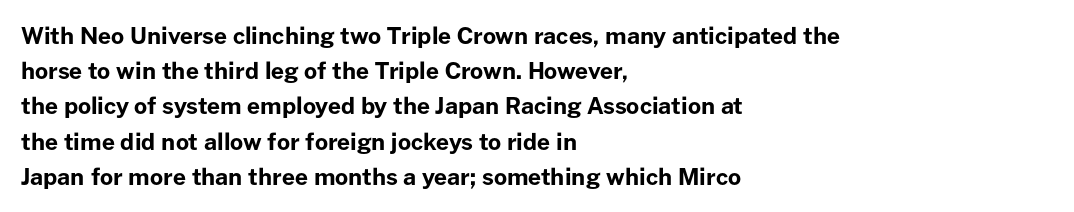
The image shows 23 px bold type, upright; set left-aligned, normal line spacing (1.53x), normal letter spacing, not underlined.
